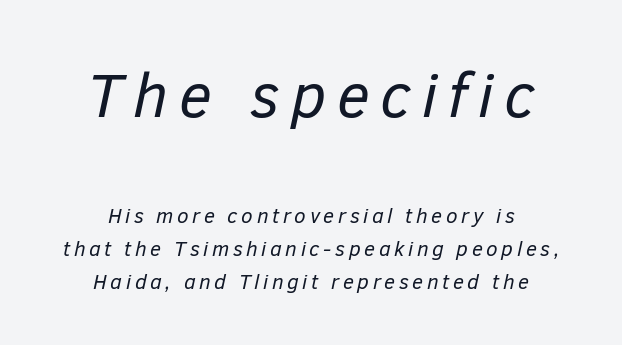
The weight would be labelled regular, book, light, or lighter still. Note the varied advance widths — an 'i' is clearly narrower than an 'm'. One glance says typical: line gaps are just what's usual. The space beneath each line is pristine and unruled. These two chunks differ in scale, with the top chunk taking the larger measure.
